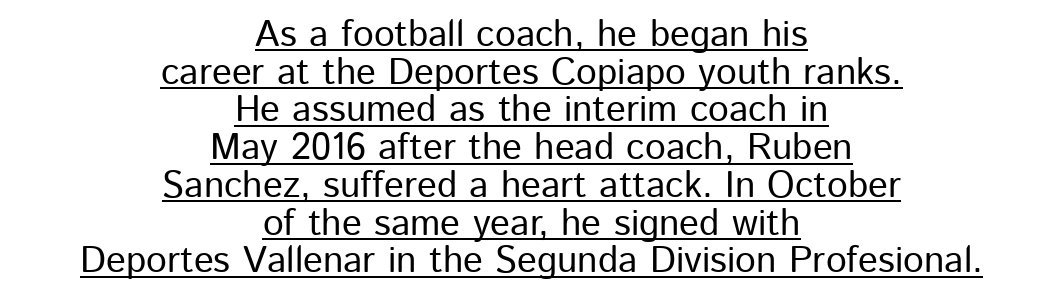
Type style note: lacks serifs. Leading is clearly below the norm, producing a dense column. Spacing verdict: proportional, widths tailored to each character. Posture: vertical.
